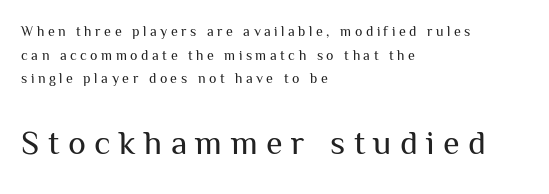
Typographically, this falls in the sans-serif category. This rendering features lettering with no underline. Vertical strokes here are truly vertical. Teacher's note: observe the even left margin — that is flush-left alignment. Size contrast runs from small at the top to large at the bottom.
